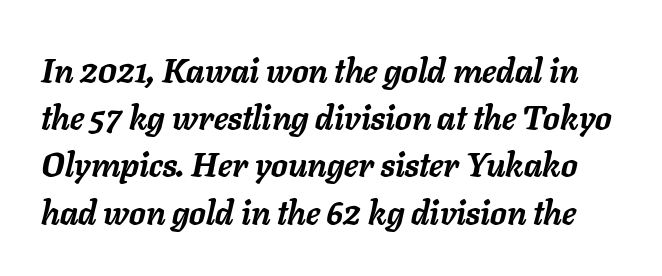
{"italic": "yes", "lean": "right", "slant_degrees": 11, "bold": "yes", "weight": "semibold", "width": "normal", "stroke_contrast": "low", "x_height": "medium", "monospaced": "no", "underline": "no", "line_spacing": "normal", "line_spacing_ratio": 1.43, "letter_spacing": "normal", "letter_spacing_em": 0.0, "glyph_px": 33}
